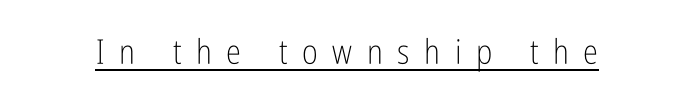
Q: Is the text bold? A: No.
Q: Is the text italic (slanted)? A: No, it is upright.
Q: Is the typeface a serif or a sans-serif typeface? A: Sans-serif.
Q: Is the text underlined? A: Yes.
Q: Is the spacing between letters normal or unusually wide? A: Unusually wide.
Q: Width (condensed, normal, or wide)? A: Condensed.
Q: Stroke contrast? A: Low.
Q: x-height? A: Medium.
Q: Monospaced? A: No.
